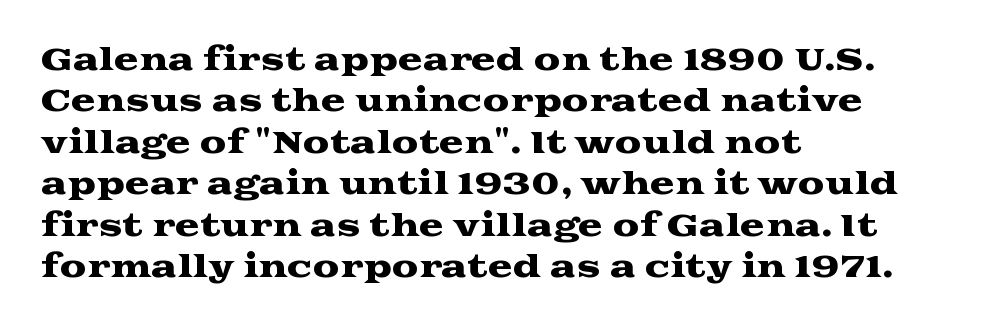
A student would call this left alignment; a typographer would say flush left, rag right. Is this a fixed-width face? No — the glyphs have proportional, varying widths. Every stem runs plumb, perpendicular to the baseline. Only glyphs here, with clear space below each row.
